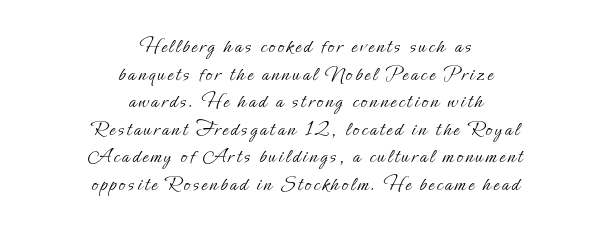
The image shows 21 px text type; set centered, normal line spacing (1.31x), not underlined.
